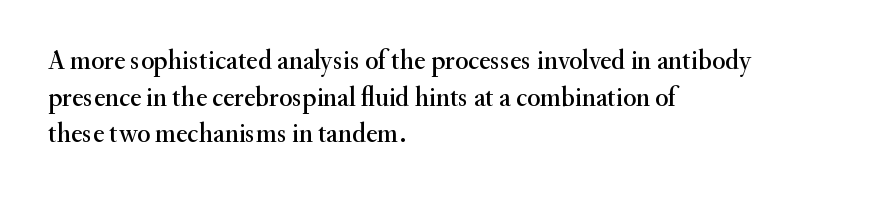
The image shows 27 px text type, upright; set left-aligned, normal line spacing (1.36x), normal letter spacing, not underlined.
